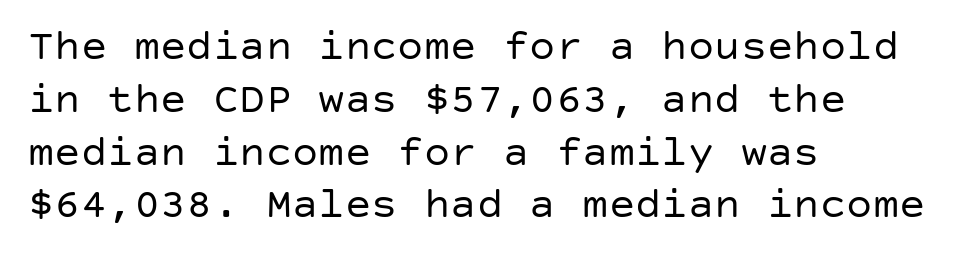
{"serif": "no", "italic": "no", "bold": "no", "weight": "regular", "width": "normal", "stroke_contrast": "low", "x_height": "large", "underline": "no", "align": "left", "line_spacing_ratio": 1.2, "letter_spacing": "normal", "letter_spacing_em": 0.0, "glyph_px": 44}
